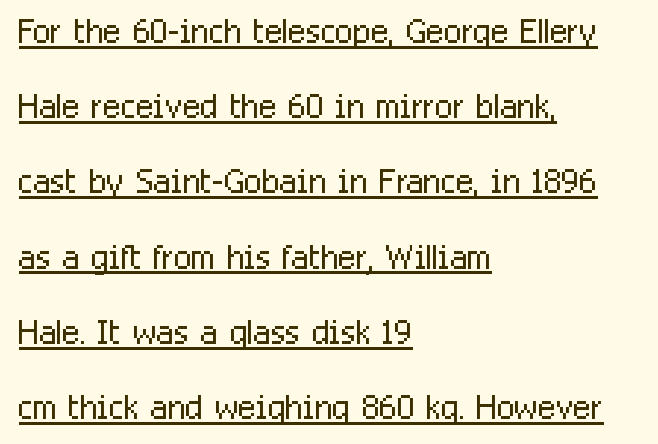
You could not count columns in this text — the font is proportionally spaced. The space between consecutive lines is moderate. The passage shown is not bold in any degree. Typeset ragged right — the left edge is the straight one. What stands out about the letter spacing? Nothing — it is the standard amount. Italic: no, the glyphs are upright roman.
